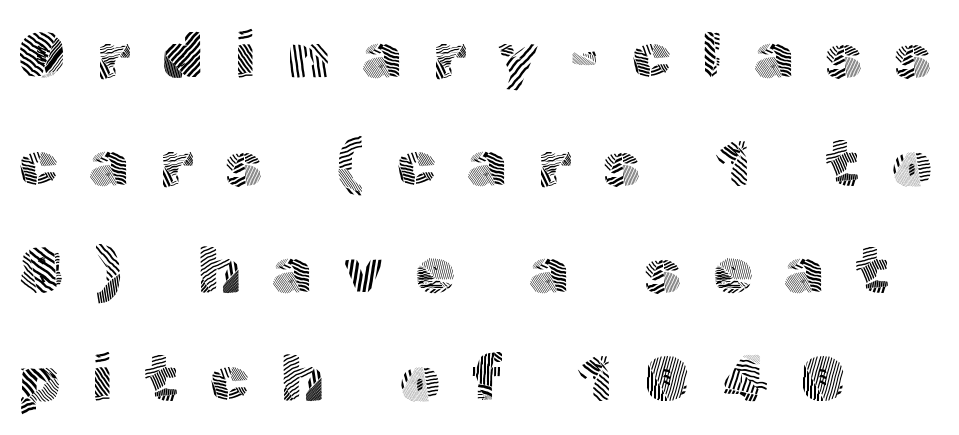
These lines are rendered in a variable-pitch font. Reading down the column, the eye jumps a familiar distance to each next line. Just letters on the line, the space beneath them empty. In terms of posture, this sample is upright. Regarding serifs, this sample does without them. This sample uses expanded letter spacing, leaving extra air between glyphs.
